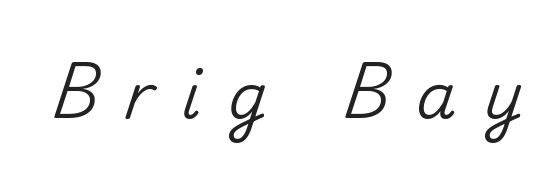
{"serif": "no", "width": "normal", "stroke_contrast": "medium", "x_height": "small", "monospaced": "no", "underline": "no", "letter_spacing": "wide", "letter_spacing_em": 0.43, "glyph_px": 64}
